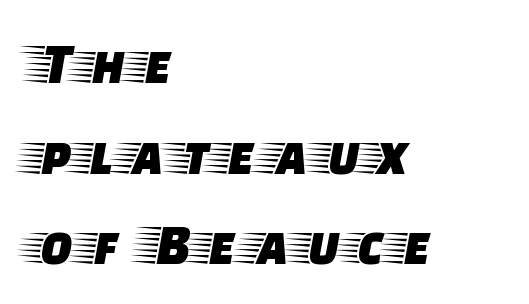
The rendering shows small feet on the letterforms — a serif design. The words here are not underlined. You could not count columns in this text — the font is proportionally spaced. Short and long lines alike share a common starting point at left. Leading matches the norm, producing a regular column.
